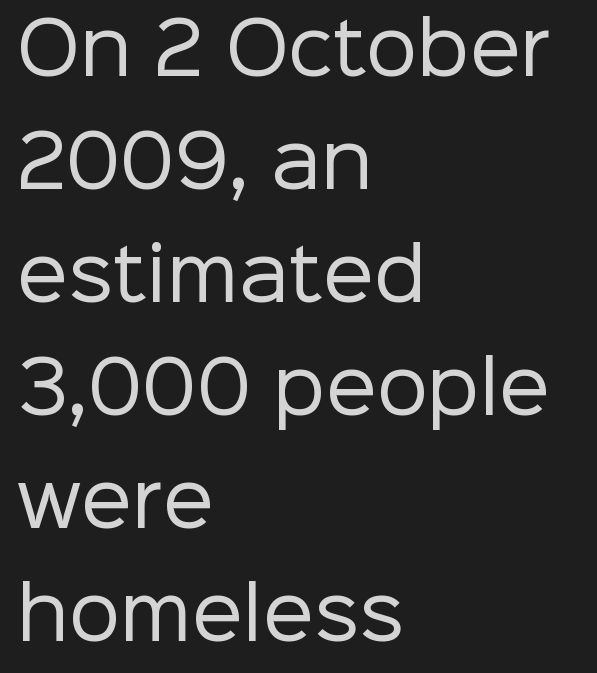
Q: Is the text bold? A: No.
Q: Is the text italic (slanted)? A: No, it is upright.
Q: Is the typeface a serif or a sans-serif typeface? A: Sans-serif.
Q: Is the text underlined? A: No.
Q: How is the paragraph aligned? A: Left-aligned.
Q: Is the spacing between letters normal or unusually wide? A: Normal.
Q: Is the spacing between lines tight, normal or loose? A: Normal.
Q: Width (condensed, normal, or wide)? A: Normal.
Q: Stroke contrast? A: Low.
Q: x-height? A: Medium.
Q: Monospaced? A: No.
